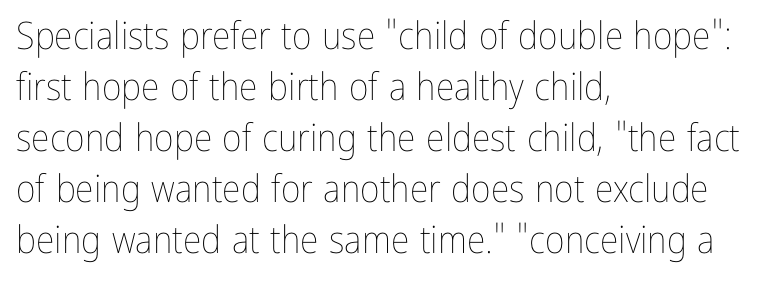
Q: Is the text bold? A: No.
Q: Is the text italic (slanted)? A: No, it is upright.
Q: Is the text underlined? A: No.
Q: How is the paragraph aligned? A: Left-aligned.
Q: Is the spacing between letters normal or unusually wide? A: Normal.
Q: Is the spacing between lines tight, normal or loose? A: Normal.
Q: Width (condensed, normal, or wide)? A: Condensed.
Q: Stroke contrast? A: Low.
Q: x-height? A: Medium.
Q: Monospaced? A: No.
